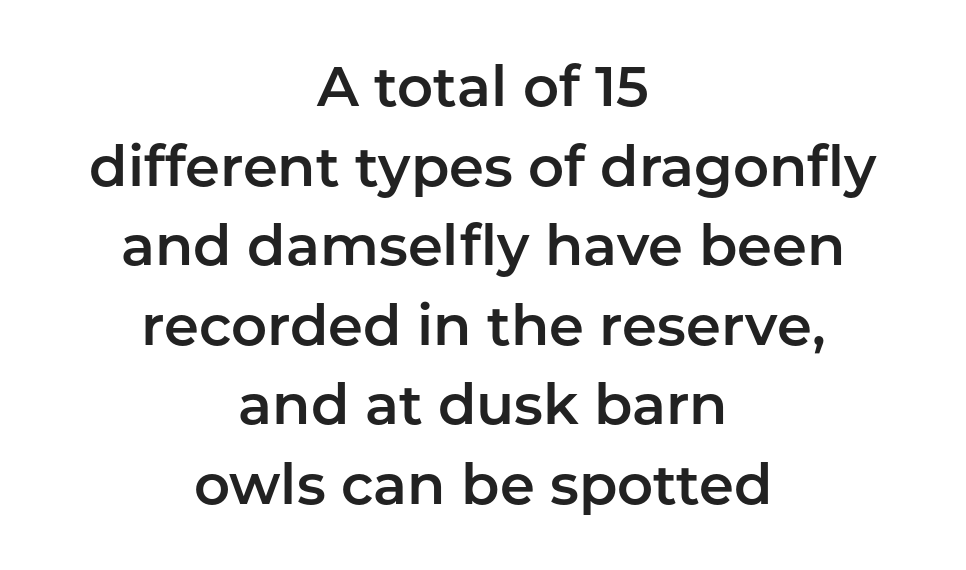
Q: Is the text italic (slanted)? A: No, it is upright.
Q: Is the typeface a serif or a sans-serif typeface? A: Sans-serif.
Q: Is the text underlined? A: No.
Q: How is the paragraph aligned? A: Centered.
Q: Is the spacing between letters normal or unusually wide? A: Normal.
Q: Is the spacing between lines tight, normal or loose? A: Normal.
Q: Width (condensed, normal, or wide)? A: Normal.
Q: Stroke contrast? A: Low.
Q: x-height? A: Medium.
Q: Monospaced? A: No.
